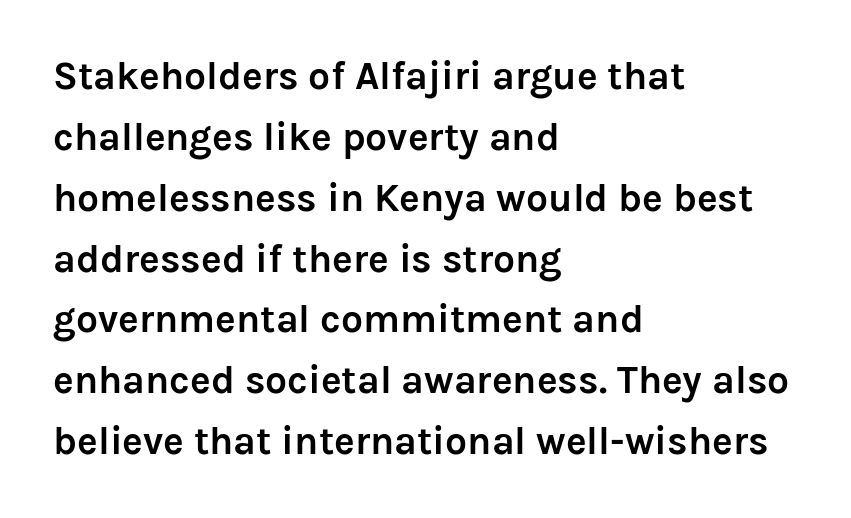
Q: Is the text bold? A: Yes.
Q: Is the text italic (slanted)? A: No, it is upright.
Q: Is the typeface a serif or a sans-serif typeface? A: Sans-serif.
Q: Is the text underlined? A: No.
Q: How is the paragraph aligned? A: Left-aligned.
Q: Is the spacing between letters normal or unusually wide? A: Normal.
Q: Is the spacing between lines tight, normal or loose? A: Normal.
Q: Width (condensed, normal, or wide)? A: Normal.
Q: Stroke contrast? A: Low.
Q: x-height? A: Medium.
Q: Monospaced? A: No.
